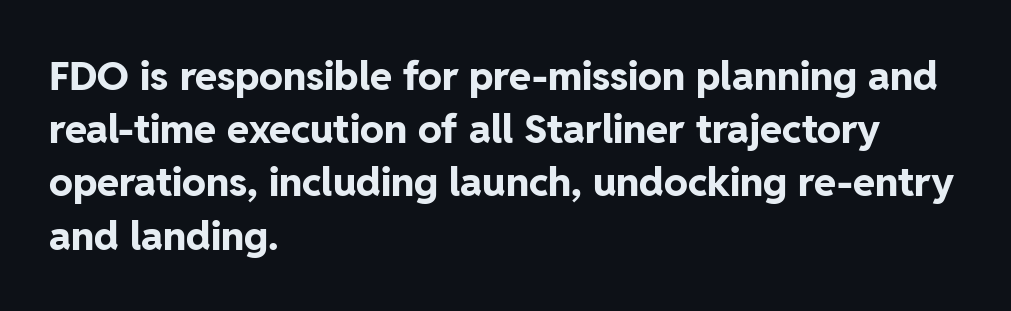
Leading matches the norm, producing a regular column. It's the straight-up-and-down kind of type. Note the varied advance widths — an 'i' is clearly narrower than an 'm'. Check where the strokes stop: nothing finishes them off — pure sans.
